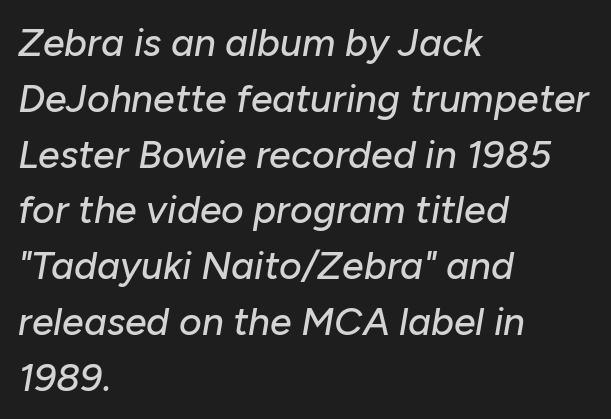
{"italic": "yes", "lean": "right", "slant_degrees": 10, "width": "normal", "stroke_contrast": "low", "x_height": "medium", "monospaced": "no", "underline": "no", "align": "left", "line_spacing": "normal", "line_spacing_ratio": 1.43, "letter_spacing": "normal", "letter_spacing_em": 0.0, "glyph_px": 39}
